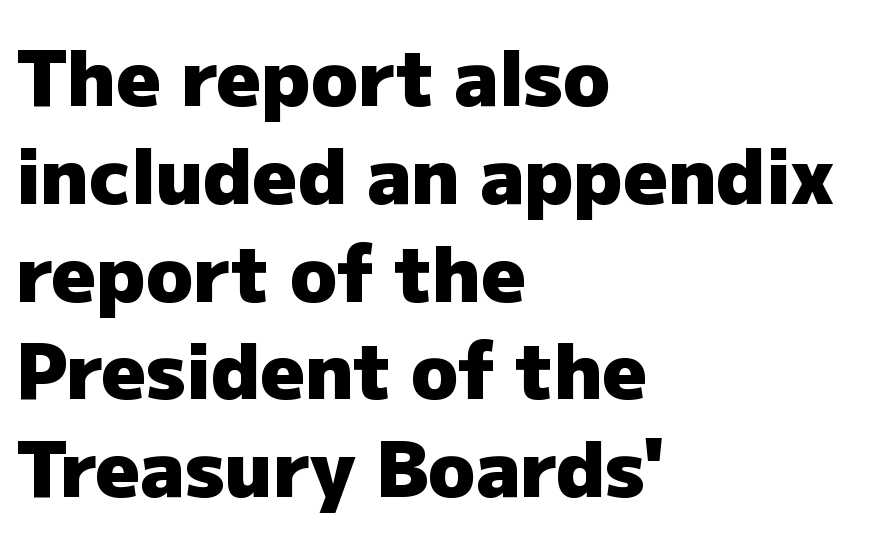
The image shows 77 px heavy sans-serif type, upright; set left-aligned, normal line spacing (1.27x), normal letter spacing, not underlined; low stroke contrast and a medium x-height.
